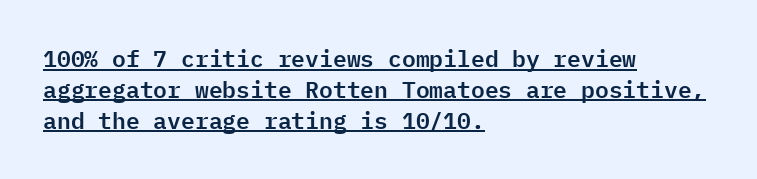
The image shows 23 px text type, upright; set left-aligned, normal line spacing (1.34x), normal letter spacing, underlined.
